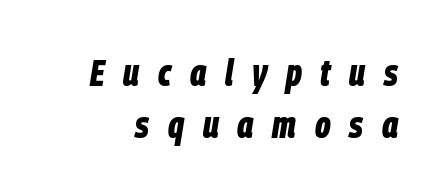
The image shows 38 px bold, condensed type, italic (leaning right); set normal line spacing (1.36x), unusually wide letter spacing (+0.49 em), not underlined; low stroke contrast and a large x-height.
